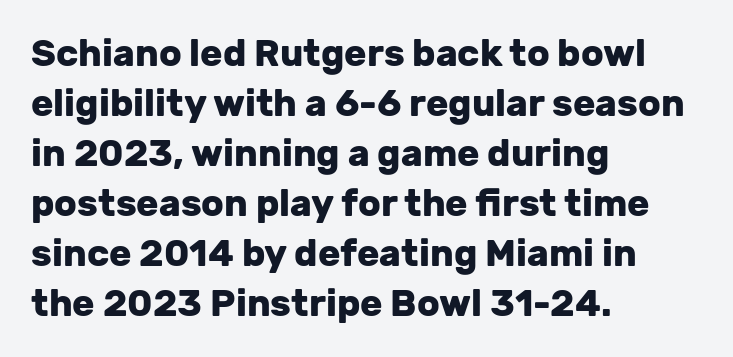
{"serif": "no", "italic": "no", "bold": "yes", "weight": "heavy", "width": "normal", "stroke_contrast": "low", "x_height": "medium", "monospaced": "no", "underline": "no", "align": "left", "line_spacing": "normal", "line_spacing_ratio": 1.35, "letter_spacing": "normal", "letter_spacing_em": 0.0, "glyph_px": 37}
